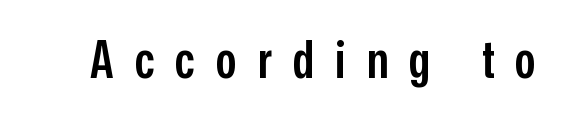
The image shows 52 px semibold, condensed sans-serif type, upright; set unusually wide letter spacing (+0.4 em), not underlined; low stroke contrast and a medium x-height.
